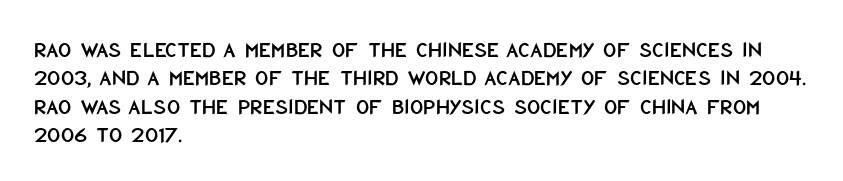
Q: Is the text italic (slanted)? A: No, it is upright.
Q: Is the text underlined? A: No.
Q: How is the paragraph aligned? A: Left-aligned.
Q: Is the spacing between letters normal or unusually wide? A: Normal.
